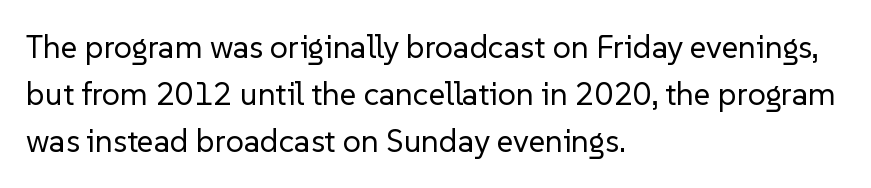
Q: Is the text bold? A: No.
Q: Is the text italic (slanted)? A: No, it is upright.
Q: Is the typeface a serif or a sans-serif typeface? A: Sans-serif.
Q: Is the text underlined? A: No.
Q: How is the paragraph aligned? A: Left-aligned.
Q: Is the spacing between letters normal or unusually wide? A: Normal.
Q: Is the spacing between lines tight, normal or loose? A: Normal.
Q: Width (condensed, normal, or wide)? A: Normal.
Q: Stroke contrast? A: Low.
Q: x-height? A: Medium.
Q: Monospaced? A: No.
